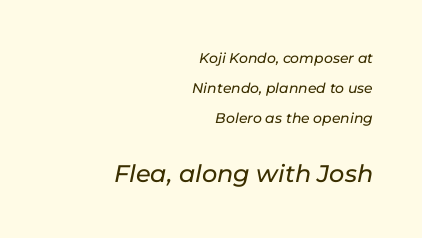
The face used here appears at its bigger size in the lower chunk. The line texture is even and compact thanks to regular tracking. Beneath every word, the page is bare. Notice how the stems are inclined rather than vertical — that's the hallmark of italics. Does the copy run flush right? Yes — the right margin is perfectly even.
